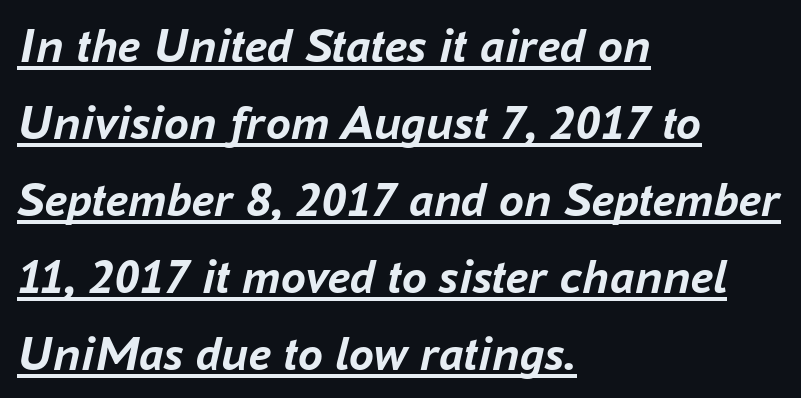
Quick note: interline space is typical. The passage shown is underscored from start to finish. Each word holds together tightly as a unit, with standard inter-letter gaps. The letters advance in unequal steps, a hallmark of proportional type. Notice how thick the strokes are: this is what a full bold looks like. Line starts are locked; line ends wander.
